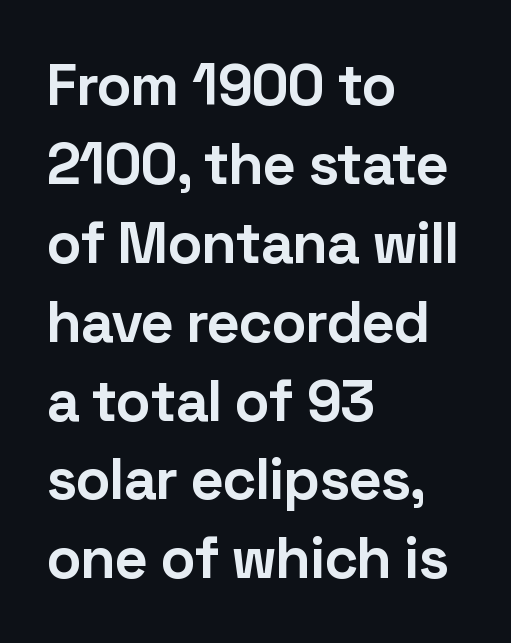
The image shows 58 px bold sans-serif type, upright; set left-aligned, normal line spacing (1.36x), normal letter spacing, not underlined; low stroke contrast and a medium x-height.
